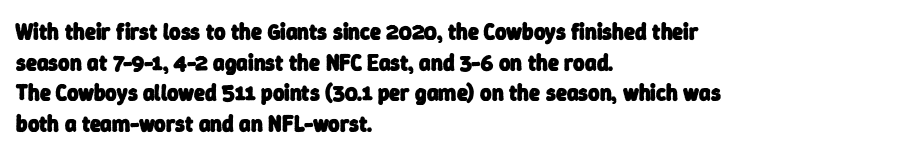
{"bold": "yes", "underline": "no", "align": "left", "line_spacing": "normal", "line_spacing_ratio": 1.39, "letter_spacing": "normal", "letter_spacing_em": 0.0, "glyph_px": 22}
